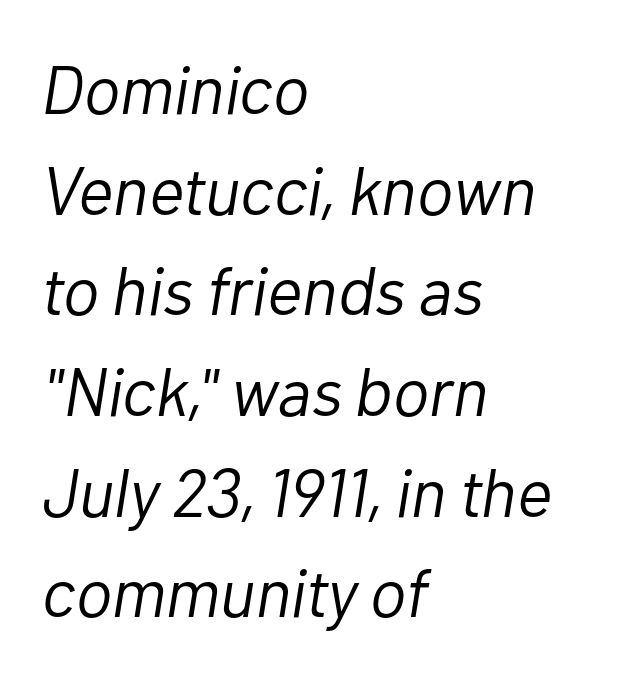
{"italic": "yes", "lean": "right", "slant_degrees": 10, "bold": "no", "weight": "light", "width": "normal", "stroke_contrast": "low", "x_height": "medium", "monospaced": "no", "underline": "no", "align": "left", "line_spacing": "normal", "line_spacing_ratio": 1.48, "letter_spacing": "normal", "letter_spacing_em": 0.0, "glyph_px": 68}
